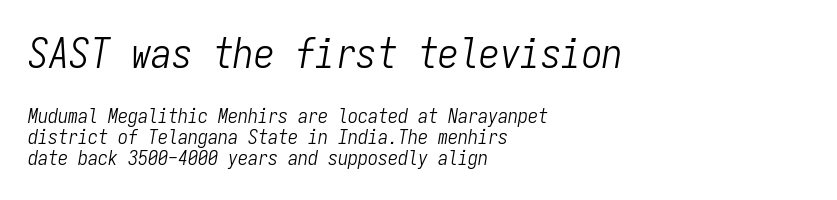
Q: Is the text bold? A: No.
Q: Is the text italic (slanted)? A: Yes, it leans right by about 9 degrees.
Q: Is the text underlined? A: No.
Q: How is the paragraph aligned? A: Left-aligned.
Q: Is the spacing between letters normal or unusually wide? A: Normal.
Q: Is the spacing between lines tight, normal or loose? A: Tight.
Q: Which block of text is set in a larger size, the first (top) or the second (bottom)? A: The first (top) one.
Q: Width (condensed, normal, or wide)? A: Condensed.
Q: Stroke contrast? A: Low.
Q: x-height? A: Medium.
Q: Monospaced? A: Yes.
